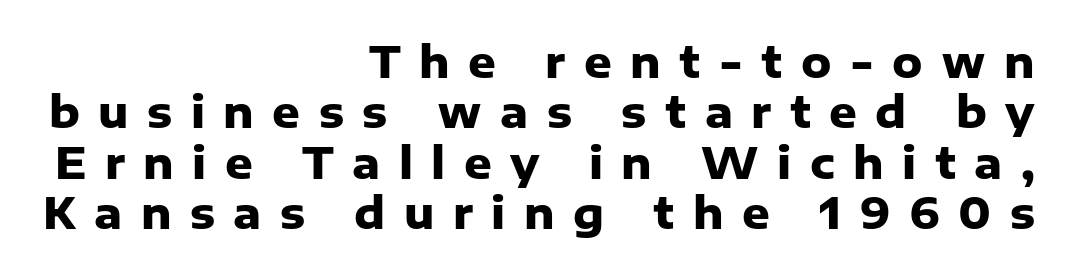
You could only call the tracking loose — the letters float apart. The font is running at its bold setting. Do the characters align in a grid? No, the font is proportional. Notice how the stems are strictly vertical — no italics here. Font category for this specimen: sans-serif. The baseline area is clear.
